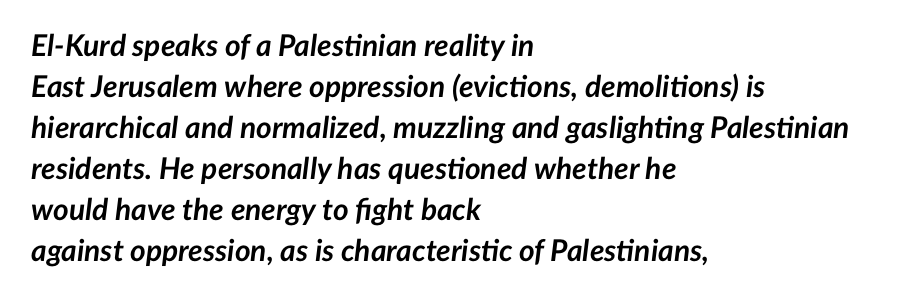
Just letters on the line, the space beneath them empty. These lines keep a tight, regular rhythm from letter to letter. A typesetter would call this leading conventional body-copy spacing. Chunky letters — that's bold for sure. Is this a fixed-width face? No — the glyphs have proportional, varying widths. It's the slanting kind of type.
